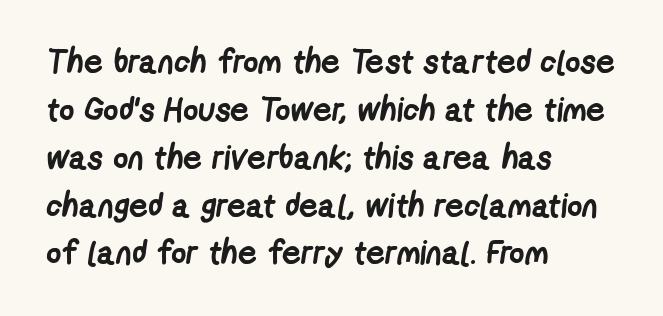
Nothing unusual about the tracking: characters are spaced as the font intends. The letters carry no serifs — their stems end cleanly without finishing strokes. All the whitespace from short lines collects on the right. The passage shown is typed in a proportional face where columns would drift. Caption: bold face, heavy strokes. Bare-footed words on every line.
